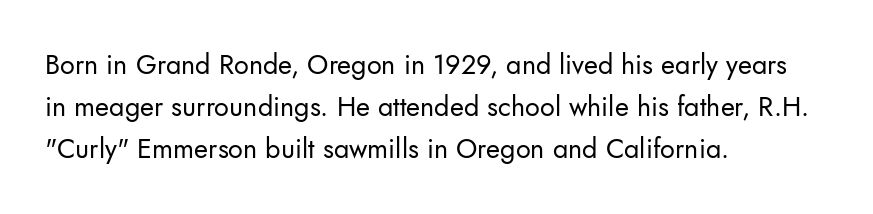
Anything drawn beneath the words? Only blank space. Each word holds together tightly as a unit, with standard inter-letter gaps. Each stroke keeps to a modest, everyday thickness or less. Normally led — the rows are evenly, conventionally spaced. In CSS terms this would be text-align: left. Does the lettering tilt? It doesn't — this is upright.
